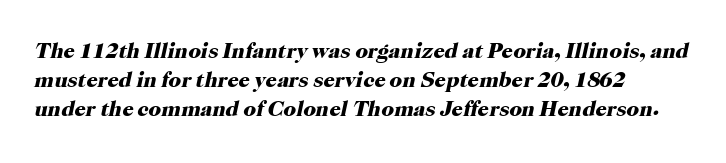
The passage shown has conventional tracking throughout. In terms of posture, this sample is oblique. Notice how descenders clear the ascenders below comfortably — that's standard leading. The words here are not underlined. These words are printed bold, with thick strokes throughout.
